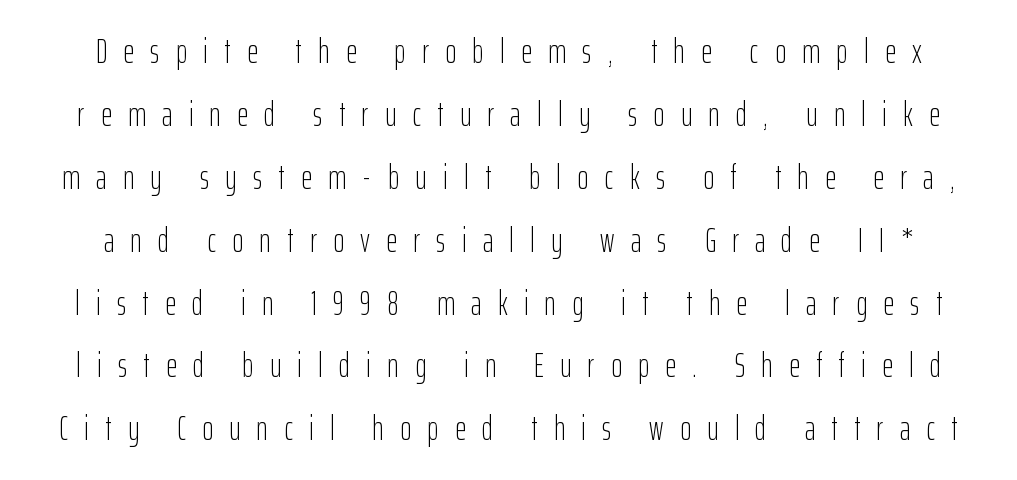
Is this a fixed-width face? No — the glyphs have proportional, varying widths. To sum up the face: it is a sans, with no serifs. Italic: no, the glyphs are upright roman. Unmarked baselines from the first word to the last.
